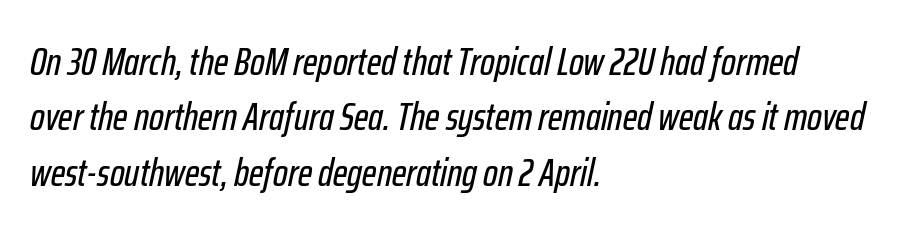
The image shows 39 px condensed type, italic (leaning right); set left-aligned, normal line spacing (1.42x), normal letter spacing, not underlined; low stroke contrast and a medium x-height.
